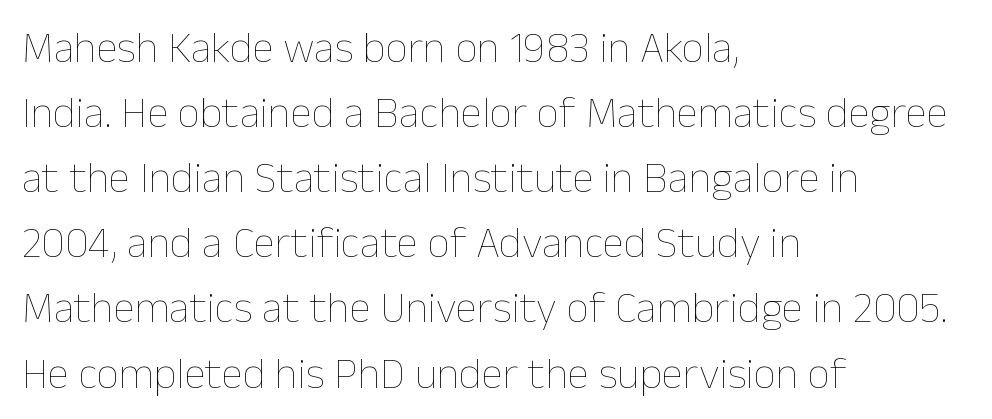
The image shows 44 px thin type, upright; set left-aligned, normal line spacing (1.48x), normal letter spacing, not underlined; low stroke contrast and a medium x-height.
